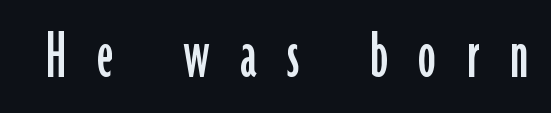
This is the regular roman posture of the typeface. Lines of text with bare space underneath. Nothing sits at the stroke ends, so this counts as sans-serif. A typesetter would call this proportional, since set widths differ per character.
